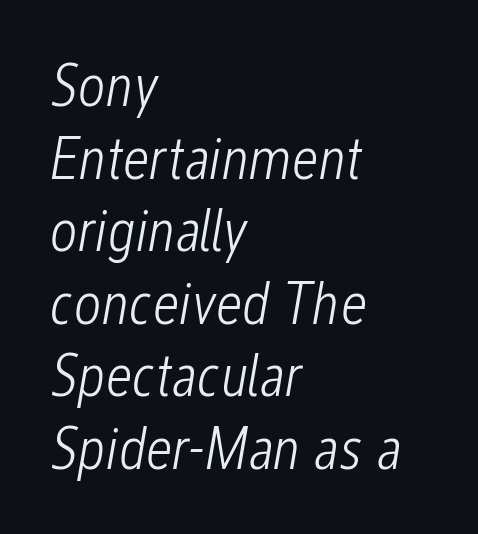
The image shows 60 px light, condensed type, italic (leaning right); set left-aligned, line spacing 1.21x, normal letter spacing, not underlined; low stroke contrast and a medium x-height.
